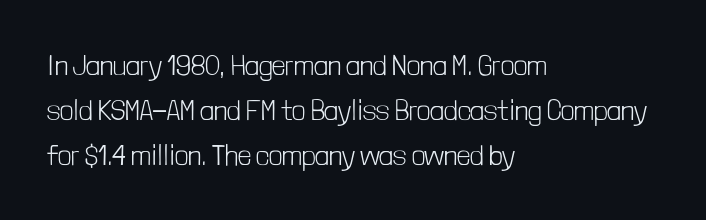
{"serif": "no", "italic": "no", "bold": "no", "weight": "light", "width": "condensed", "stroke_contrast": "low", "x_height": "medium", "monospaced": "no", "underline": "no", "align": "left", "line_spacing": "normal", "line_spacing_ratio": 1.56, "letter_spacing": "normal", "letter_spacing_em": 0.0, "glyph_px": 29}
